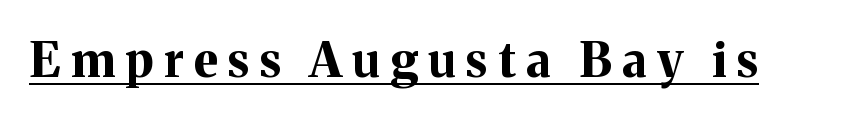
Notice how a bar underscores the lettering throughout. It's the straight-up-and-down kind of type. This sample has the flowing, uneven cadence of proportional lettering. The text was rendered using a seriffed face with decorative stroke endings. The gaps between neighbouring characters are conspicuously large. The face used here has the dense, thick strokes of a bold.
